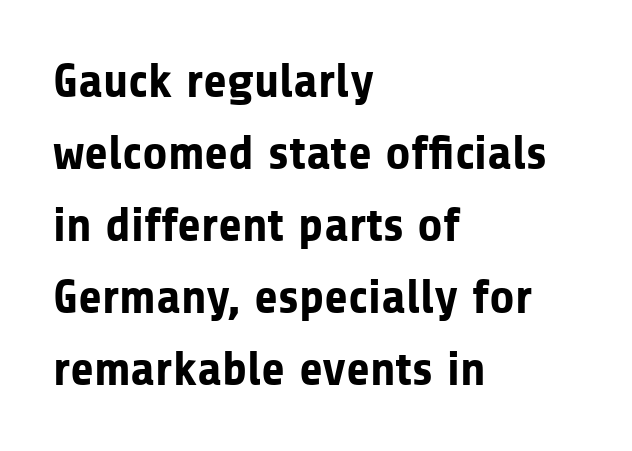
Q: Is the text bold? A: Yes.
Q: Is the text italic (slanted)? A: No, it is upright.
Q: Is the typeface a serif or a sans-serif typeface? A: Sans-serif.
Q: Is the text underlined? A: No.
Q: How is the paragraph aligned? A: Left-aligned.
Q: Is the spacing between letters normal or unusually wide? A: Normal.
Q: Is the spacing between lines tight, normal or loose? A: Normal.
Q: Width (condensed, normal, or wide)? A: Normal.
Q: Stroke contrast? A: Low.
Q: x-height? A: Medium.
Q: Monospaced? A: No.
